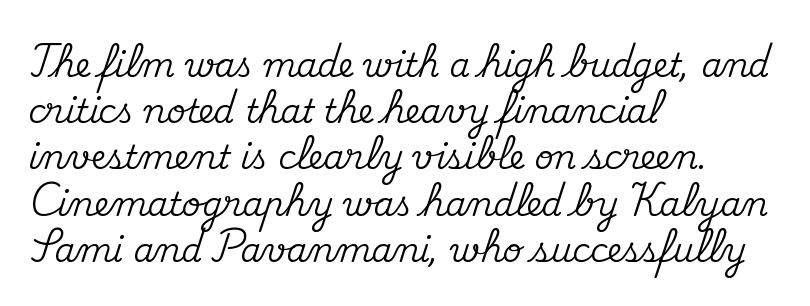
{"serif": "yes", "width": "normal", "stroke_contrast": "medium", "x_height": "small", "monospaced": "no", "underline": "no", "align": "left", "line_spacing": "normal", "line_spacing_ratio": 1.4, "letter_spacing": "normal", "letter_spacing_em": 0.0, "glyph_px": 33}
